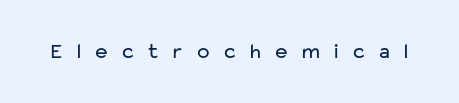
The foot of each line stays bare and open. This is not heavy type; no bold has been used. You could only call the tracking loose — the letters float apart. The lettering stays uniformly vertical, giving the passage a roman look.
